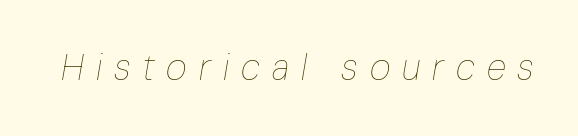
Is the stroke heavy? The answer is a plain regular-or-lighter. Descenders are the only things crossing below the line. There is plenty of visible air inserted between adjacent glyphs. Does the lettering tilt? It does — this is italic.
